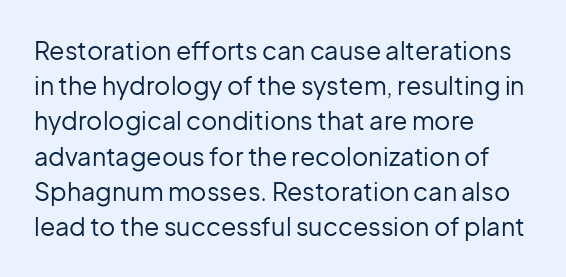
Weight: not bold — regular or lighter. Summary of vertical rhythm: regular, with standard interline spacing. Italic? Not at all — the glyphs are vertical. Words appear dense and cohesive because spacing is normal. Glance below the letters and you will spot only blank space.
